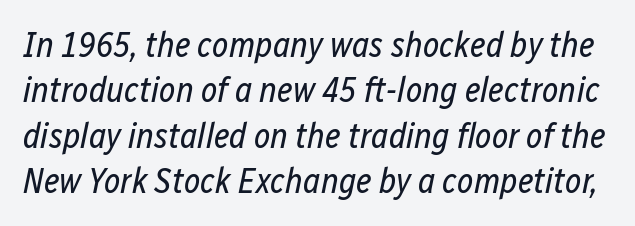
The image shows 35 px regular-weight, condensed type, italic (leaning right); set normal line spacing (1.3x), normal letter spacing, not underlined; low stroke contrast and a medium x-height.
